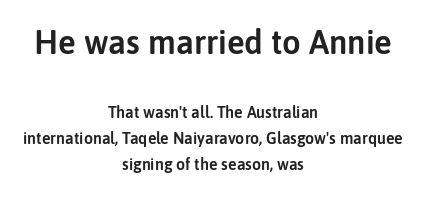
The image shows 33 px sans-serif type, upright; set centered, normal line spacing (1.62x), normal letter spacing, not underlined; the first (top) block is 2.06x larger; low stroke contrast and a medium x-height.
